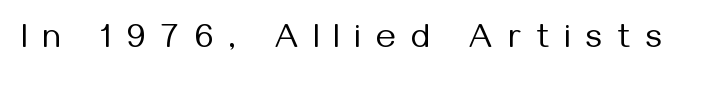
Q: Is the text bold? A: No.
Q: Is the text italic (slanted)? A: No, it is upright.
Q: Is the typeface a serif or a sans-serif typeface? A: Sans-serif.
Q: Is the text underlined? A: No.
Q: Is the spacing between letters normal or unusually wide? A: Unusually wide.
Q: Width (condensed, normal, or wide)? A: Normal.
Q: Stroke contrast? A: Medium.
Q: x-height? A: Medium.
Q: Monospaced? A: No.
